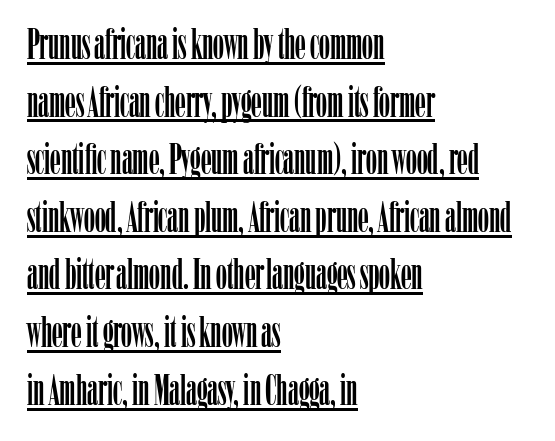
A baseline rule has been typeset under these characters. The face used here is proportionally spaced, like ordinary book or web type. The ragged edge is on the right, which tells us the setting is flush left. Evenly set lines give the paragraph a standard silhouette. Serif or sans? Serif — the stroke terminals have little feet.
